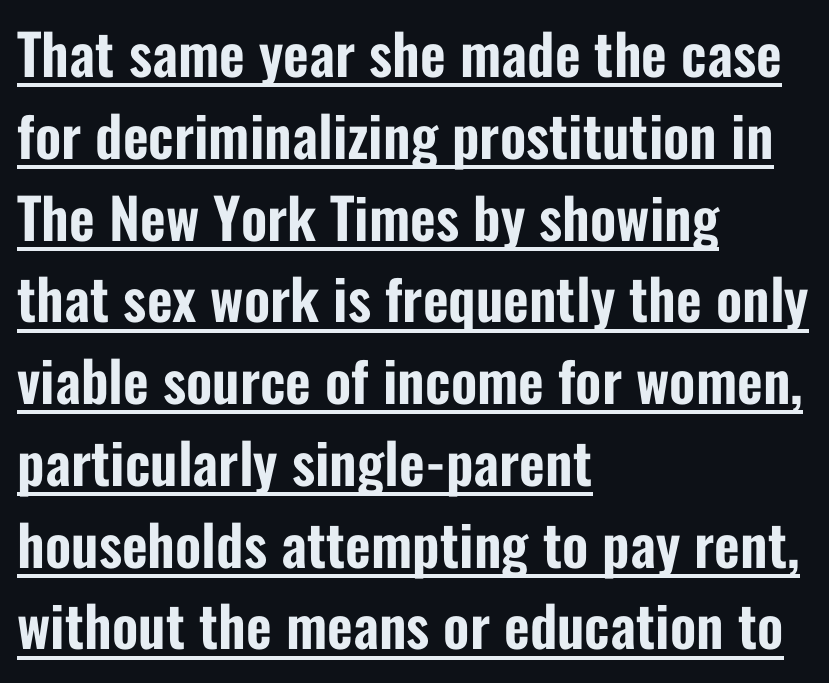
Regarding serifs, this sample does without them. Look at the tracking — it's just the regular setting, nothing added. Successive baselines arrive at the customary interval. Decoration check: the copy is underlined. Italic: no, the glyphs are upright roman.
